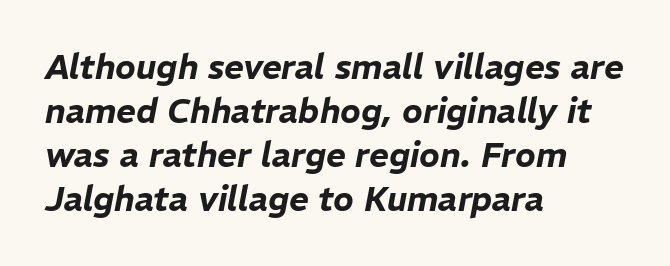
Tracking value appears to be zero — textbook default spacing. These lines are rendered in a variable-pitch font. Emphasis-style slanted type is in use. Any mark beneath the type? The region is blank.
